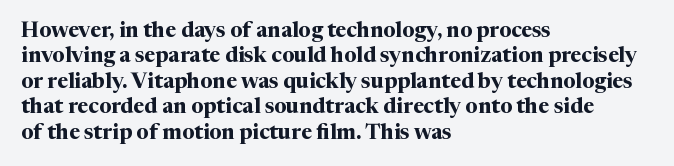
Q: Is the text bold? A: Yes.
Q: Is the text italic (slanted)? A: No, it is upright.
Q: Is the text underlined? A: No.
Q: How is the paragraph aligned? A: Left-aligned.
Q: Is the spacing between letters normal or unusually wide? A: Normal.
